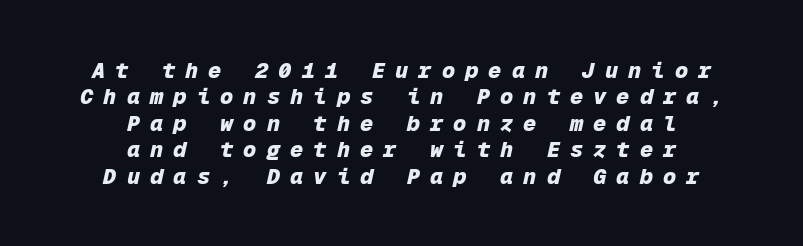
The image shows 22 px bold type, italic (leaning right); set centered, line spacing 1.2x, unusually wide letter spacing (+0.46 em), not underlined.
